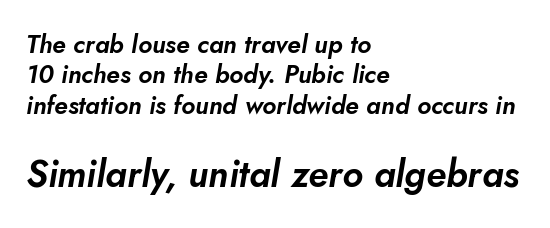
The rendering uses natural spacing where letterforms have individual widths. Words float on clear page, feet unadorned. Is the type slanted? Yes — the strokes lean at a clear angle. A typesetter would call this zero additional tracking. Is the block centered? No — it sits flush against the left margin. The block sitting lower on the canvas is the one with enlarged characters.
